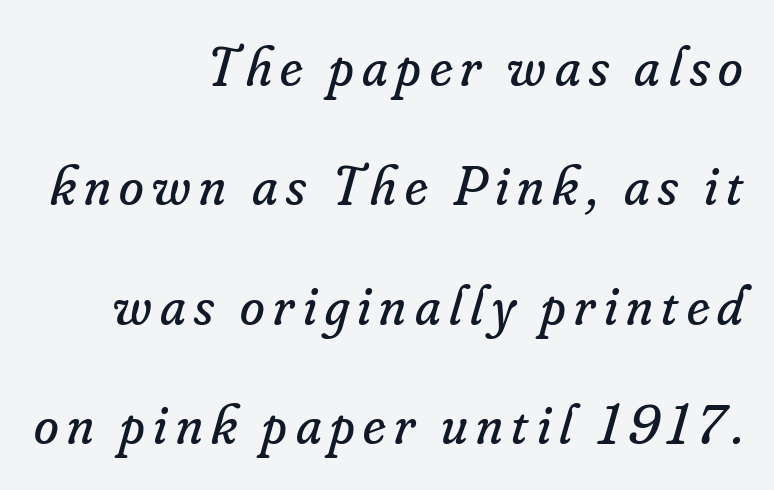
{"serif": "yes", "italic": "yes", "lean": "right", "slant_degrees": 16, "bold": "no", "weight": "regular", "width": "normal", "stroke_contrast": "low", "x_height": "small", "monospaced": "no", "underline": "no", "align": "right", "line_spacing": "loose", "line_spacing_ratio": 2.13, "glyph_px": 56}
